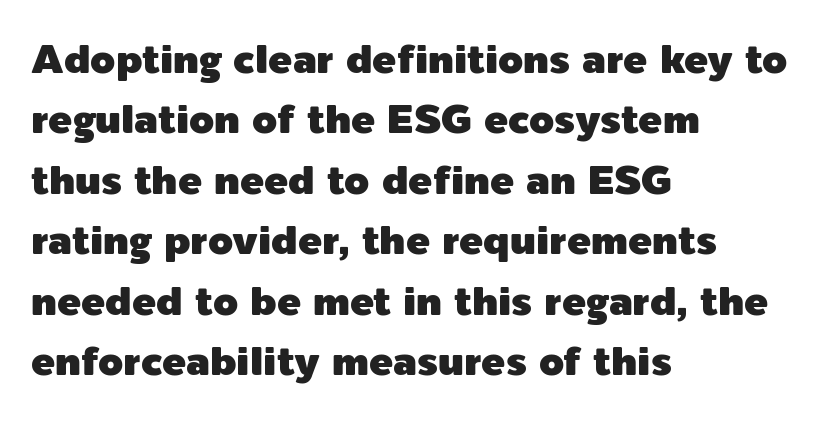
Posture: straight, roman, zero tilt. These lines are rendered in a variable-pitch font. The passage shown is not underscored anywhere. Regarding serifs, this sample does without them. Glyph-to-glyph distance matches everyday printed text. Line beginnings align vertically; line endings do not.
